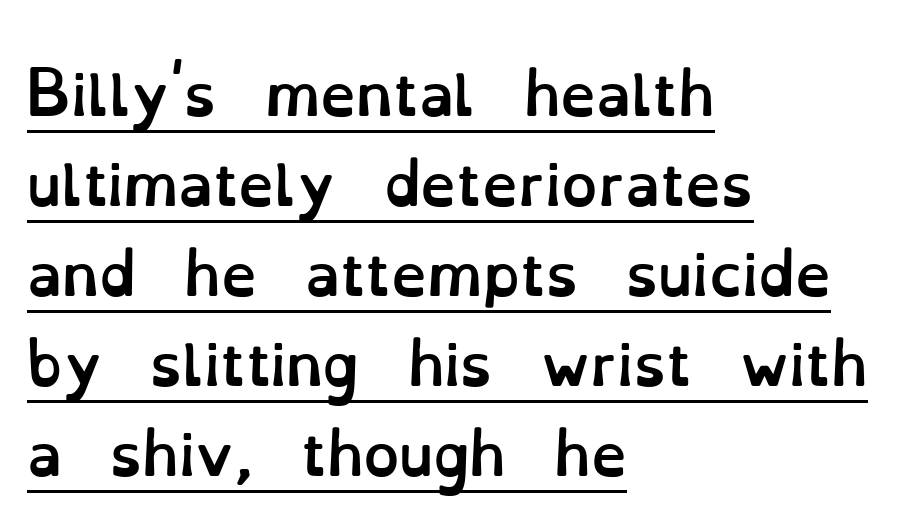
{"italic": "no", "bold": "yes", "weight": "semibold", "width": "normal", "stroke_contrast": "low", "x_height": "small", "monospaced": "no", "underline": "yes", "align": "left", "line_spacing": "normal", "line_spacing_ratio": 1.58, "letter_spacing": "normal", "letter_spacing_em": 0.0, "glyph_px": 57}
